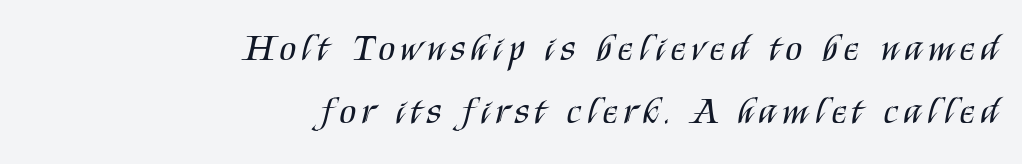
{"serif": "no", "bold": "no", "weight": "regular", "width": "condensed", "stroke_contrast": "medium", "x_height": "large", "monospaced": "no", "underline": "no", "align": "right", "line_spacing": "normal", "line_spacing_ratio": 1.65, "glyph_px": 38}
